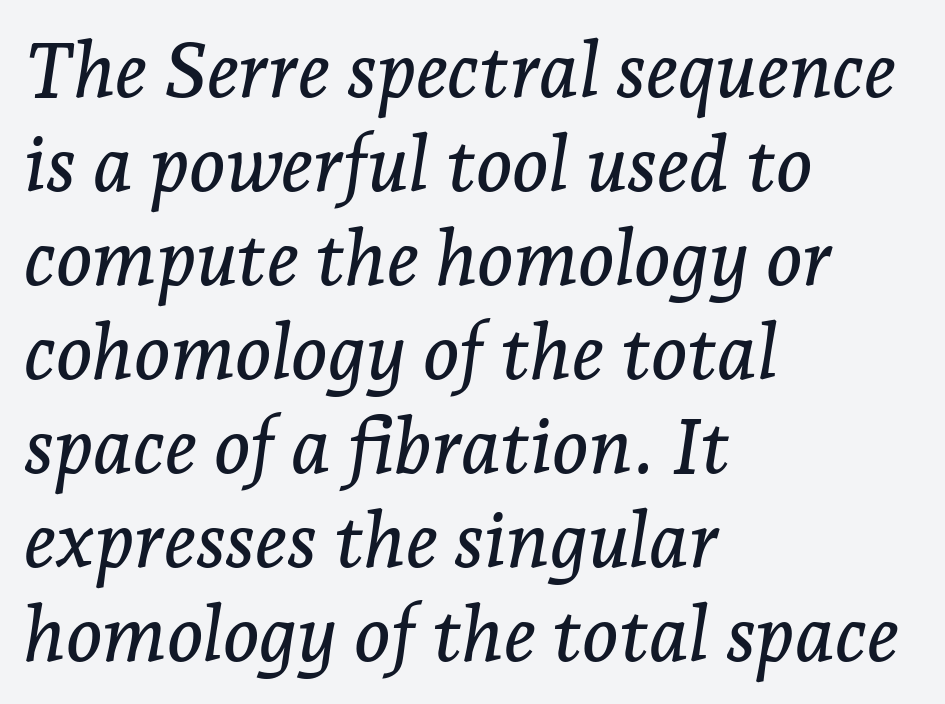
The image shows 77 px serif type, italic (leaning right); set left-aligned, line spacing 1.22x, normal letter spacing, not underlined; low stroke contrast and a medium x-height.
